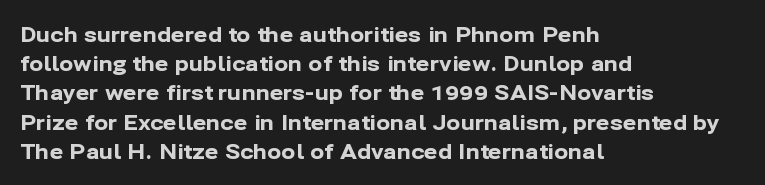
When letters stand straight like this, we call the style roman or upright. Line starts are locked; line ends wander. Quick note: underline off. Words appear dense and cohesive because spacing is normal. A normal amount of white space separates one row of letters from the next.
